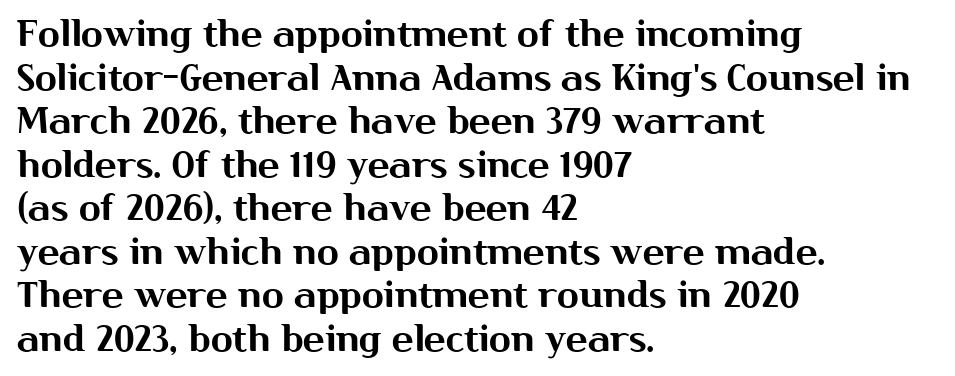
This is sans-serif lettering, the kind often seen on screens and signage. Look at the tracking — it's just the regular setting, nothing added. The lines are quadded left. Is this a fixed-width face? No — the glyphs have proportional, varying widths. Underlining? Definitely not there.
